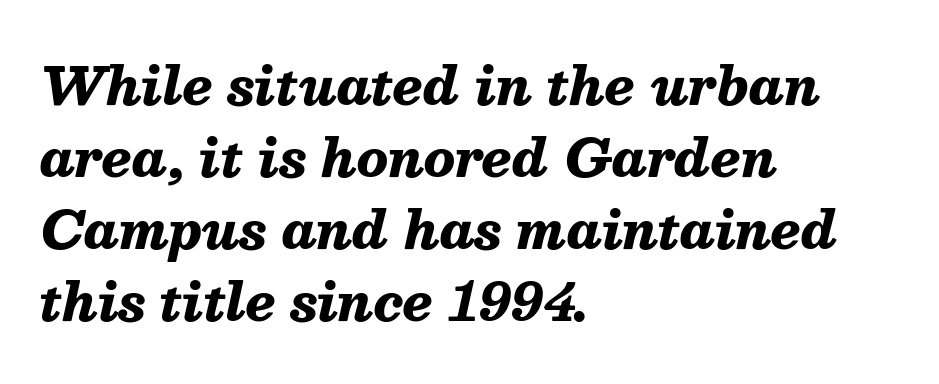
{"italic": "yes", "lean": "right", "slant_degrees": 13, "bold": "yes", "weight": "heavy", "width": "normal", "stroke_contrast": "medium", "x_height": "medium", "monospaced": "no", "underline": "no", "align": "left", "line_spacing": "normal", "line_spacing_ratio": 1.41, "letter_spacing": "normal", "letter_spacing_em": 0.0, "glyph_px": 51}
